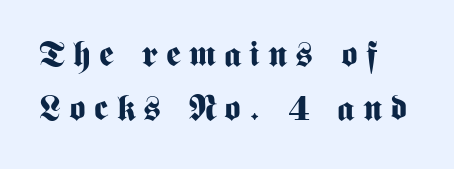
{"serif": "no", "italic": "no", "bold": "yes", "weight": "bold", "width": "condensed", "stroke_contrast": "medium", "x_height": "medium", "monospaced": "no", "underline": "no", "line_spacing": "normal", "line_spacing_ratio": 1.55, "letter_spacing": "wide", "letter_spacing_em": 0.24, "glyph_px": 35}
